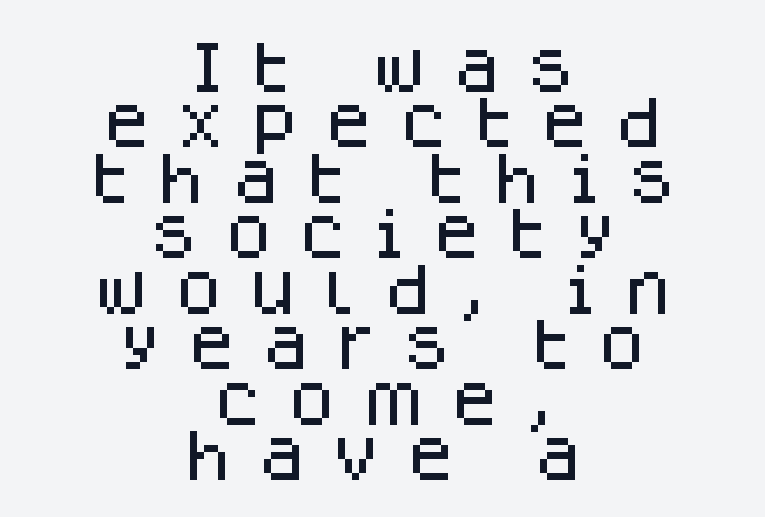
Q: Is the text italic (slanted)? A: No, it is upright.
Q: Is the typeface a serif or a sans-serif typeface? A: Sans-serif.
Q: Is the text underlined? A: No.
Q: How is the paragraph aligned? A: Centered.
Q: Is the spacing between letters normal or unusually wide? A: Unusually wide.
Q: Is the spacing between lines tight, normal or loose? A: Tight.
Q: Width (condensed, normal, or wide)? A: Normal.
Q: Stroke contrast? A: Low.
Q: x-height? A: Large.
Q: Monospaced? A: No.
